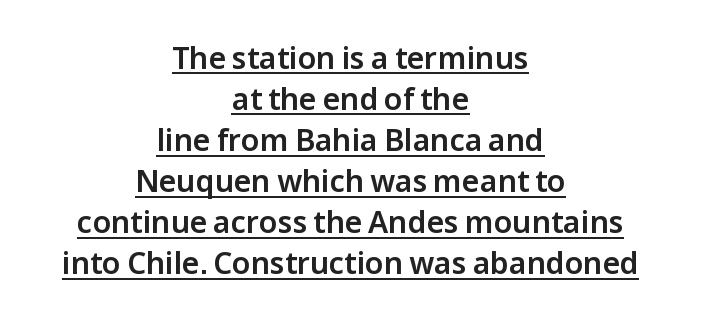
{"serif": "no", "italic": "no", "width": "normal", "stroke_contrast": "low", "x_height": "medium", "monospaced": "no", "underline": "yes", "align": "center", "line_spacing": "normal", "line_spacing_ratio": 1.37, "letter_spacing": "normal", "letter_spacing_em": 0.0, "glyph_px": 30}
